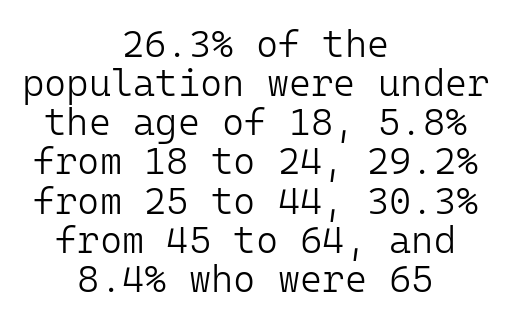
The image shows 38 px light sans-serif type, upright, monospaced; set centered, tight line spacing (1.03x), normal letter spacing, not underlined; low stroke contrast and a medium x-height.
